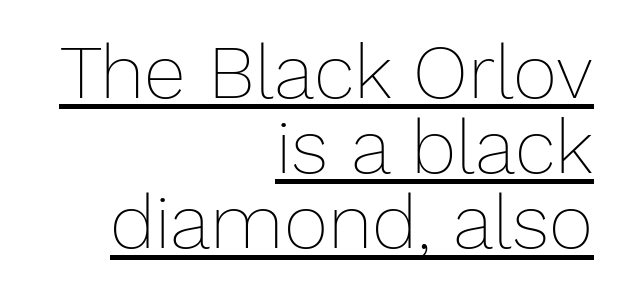
{"italic": "no", "bold": "no", "weight": "thin", "width": "normal", "stroke_contrast": "low", "x_height": "medium", "monospaced": "no", "underline": "yes", "align": "right", "line_spacing": "tight", "line_spacing_ratio": 0.99, "letter_spacing": "normal", "letter_spacing_em": 0.0, "glyph_px": 76}
